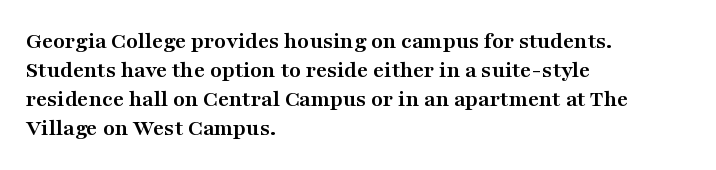
{"italic": "no", "bold": "yes", "underline": "no", "align": "left", "line_spacing_ratio": 1.21, "letter_spacing": "normal", "letter_spacing_em": 0.0, "glyph_px": 24}
